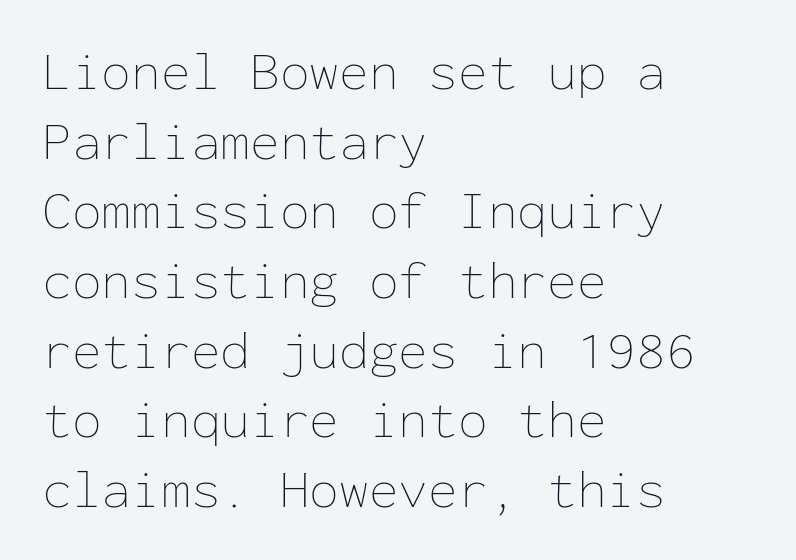
Q: Is the text bold? A: No.
Q: Is the text italic (slanted)? A: No, it is upright.
Q: Is the text underlined? A: No.
Q: How is the paragraph aligned? A: Left-aligned.
Q: Is the spacing between letters normal or unusually wide? A: Normal.
Q: Is the spacing between lines tight, normal or loose? A: Normal.
Q: Width (condensed, normal, or wide)? A: Normal.
Q: Stroke contrast? A: Low.
Q: x-height? A: Medium.
Q: Monospaced? A: Yes.
